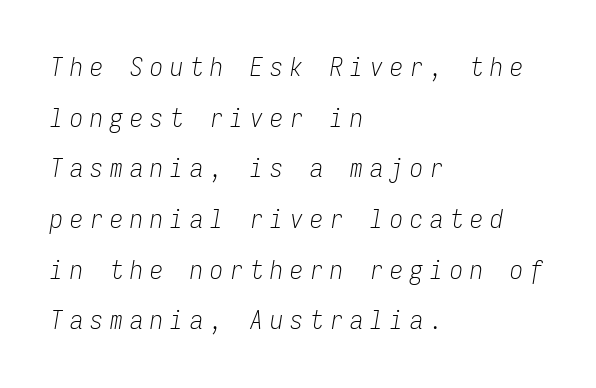
Q: Is the text bold? A: No.
Q: Is the text italic (slanted)? A: Yes, it leans right by about 9 degrees.
Q: Is the text underlined? A: No.
Q: How is the paragraph aligned? A: Left-aligned.
Q: Is the spacing between letters normal or unusually wide? A: Unusually wide.
Q: Is the spacing between lines tight, normal or loose? A: Loose.
